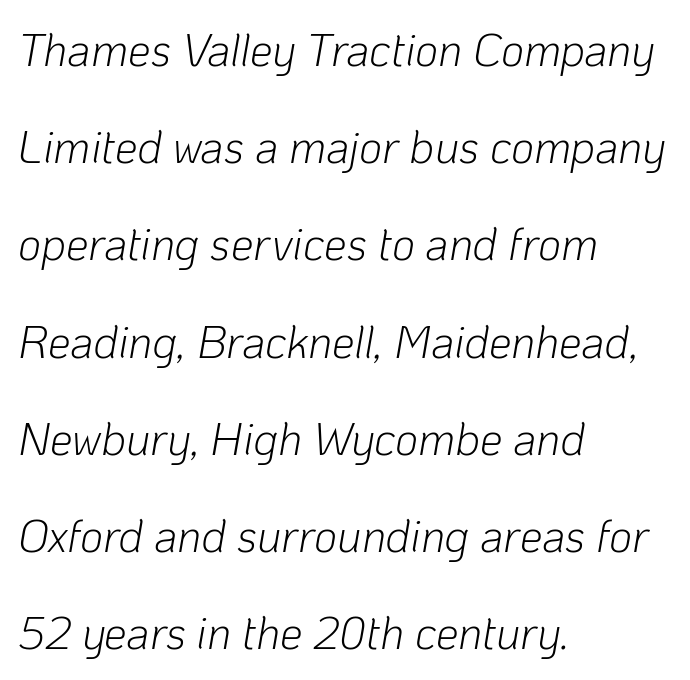
Proportional: the letters do not fall into vertical columns. A typesetter would call this zero additional tracking. The words here are not underlined. A quiet, ordinary-to-light weight characterises the typeface.
